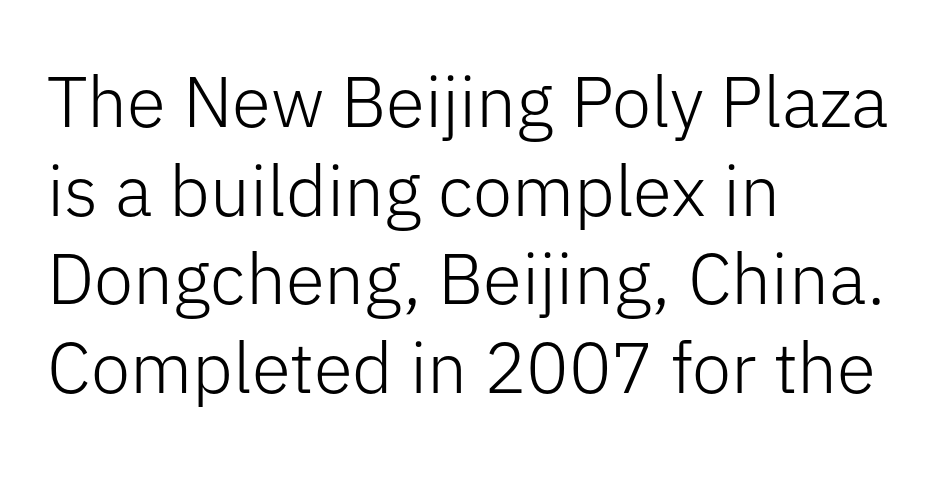
Posture: straight, roman, zero tilt. The characters are drawn with everyday or finer stroke widths. Descenders are the only things crossing below the line. The lines in this sample share a left origin and differ only in where they stop.
